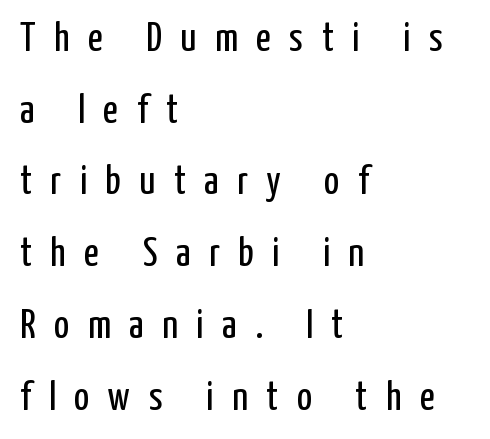
Q: Is the text bold? A: No.
Q: Is the text italic (slanted)? A: No, it is upright.
Q: Is the typeface a serif or a sans-serif typeface? A: Sans-serif.
Q: Is the text underlined? A: No.
Q: How is the paragraph aligned? A: Left-aligned.
Q: Is the spacing between letters normal or unusually wide? A: Unusually wide.
Q: Width (condensed, normal, or wide)? A: Condensed.
Q: Stroke contrast? A: Low.
Q: x-height? A: Medium.
Q: Monospaced? A: No.
